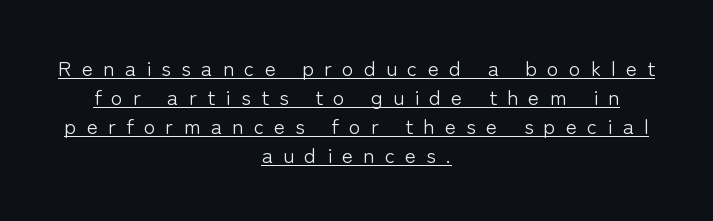
{"italic": "no", "bold": "no", "underline": "yes", "align": "center", "line_spacing": "normal", "line_spacing_ratio": 1.38, "letter_spacing": "wide", "letter_spacing_em": 0.49, "glyph_px": 21}
